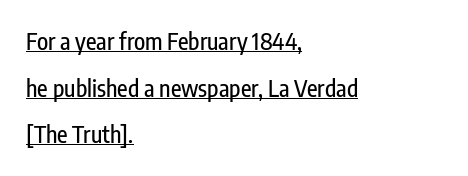
{"italic": "no", "underline": "yes", "align": "left", "line_spacing": "loose", "line_spacing_ratio": 2.03, "letter_spacing": "normal", "letter_spacing_em": 0.0, "glyph_px": 23}
